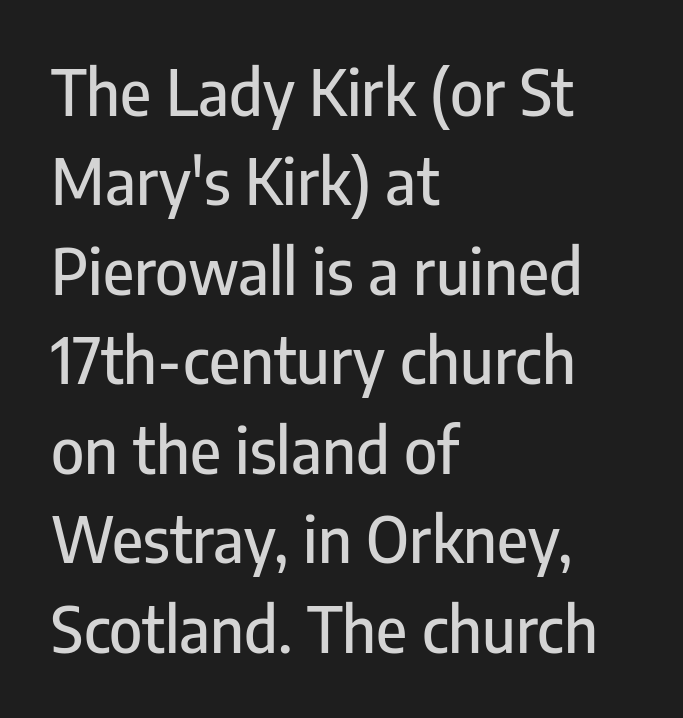
{"serif": "no", "italic": "no", "width": "condensed", "stroke_contrast": "low", "x_height": "medium", "monospaced": "no", "underline": "no", "align": "left", "line_spacing": "normal", "line_spacing_ratio": 1.42, "letter_spacing": "normal", "letter_spacing_em": 0.0, "glyph_px": 63}
